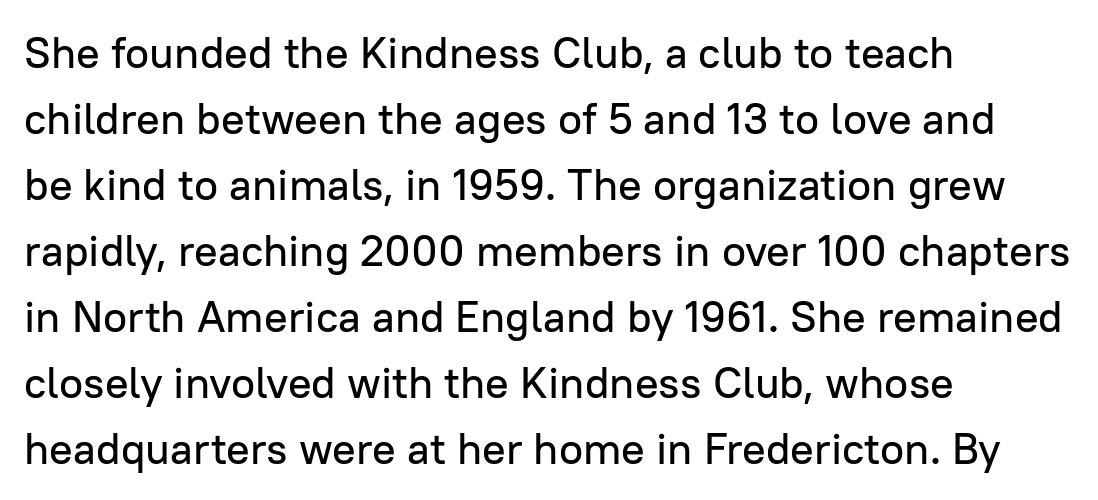
Q: Is the text italic (slanted)? A: No, it is upright.
Q: Is the typeface a serif or a sans-serif typeface? A: Sans-serif.
Q: Is the text underlined? A: No.
Q: How is the paragraph aligned? A: Left-aligned.
Q: Is the spacing between letters normal or unusually wide? A: Normal.
Q: Is the spacing between lines tight, normal or loose? A: Normal.
Q: Width (condensed, normal, or wide)? A: Normal.
Q: Stroke contrast? A: Low.
Q: x-height? A: Medium.
Q: Monospaced? A: No.
